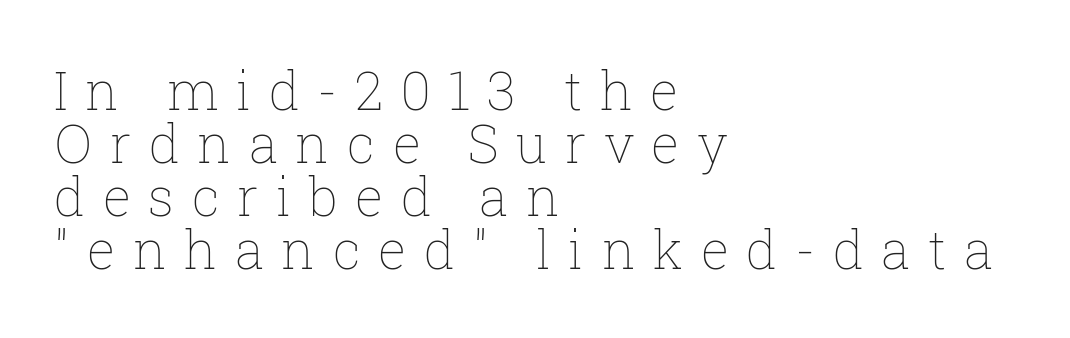
Q: Is the text bold? A: No.
Q: Is the text italic (slanted)? A: No, it is upright.
Q: Is the text underlined? A: No.
Q: How is the paragraph aligned? A: Left-aligned.
Q: Is the spacing between letters normal or unusually wide? A: Unusually wide.
Q: Is the spacing between lines tight, normal or loose? A: Tight.
Q: Width (condensed, normal, or wide)? A: Normal.
Q: Stroke contrast? A: Low.
Q: x-height? A: Medium.
Q: Monospaced? A: No.
